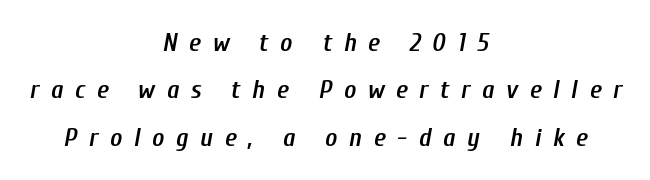
Q: Is the text bold? A: Semi-bold.
Q: Is the text italic (slanted)? A: Yes, it leans right by about 10 degrees.
Q: Is the text underlined? A: No.
Q: How is the paragraph aligned? A: Centered.
Q: Is the spacing between letters normal or unusually wide? A: Unusually wide.
